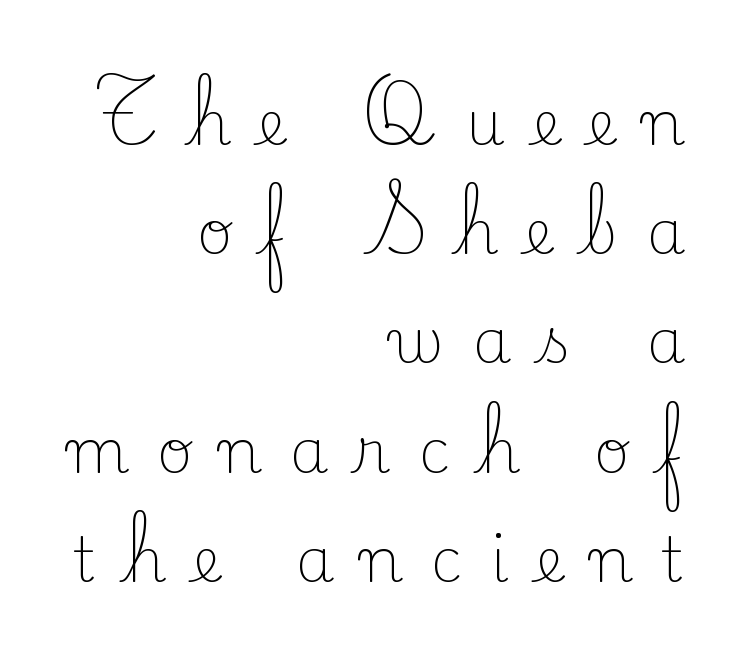
{"serif": "yes", "italic": "no", "bold": "no", "weight": "light", "width": "normal", "stroke_contrast": "low", "x_height": "small", "monospaced": "no", "underline": "no", "align": "right", "line_spacing_ratio": 1.79, "letter_spacing": "wide", "letter_spacing_em": 0.46, "glyph_px": 61}
